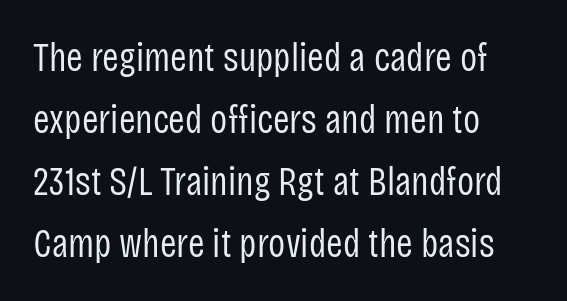
Interline gaps are of average width in this sample. Has an underline been added? It has not. Casual observation: everything's shoved over to the left. Caption: standard tracking, unaltered.
